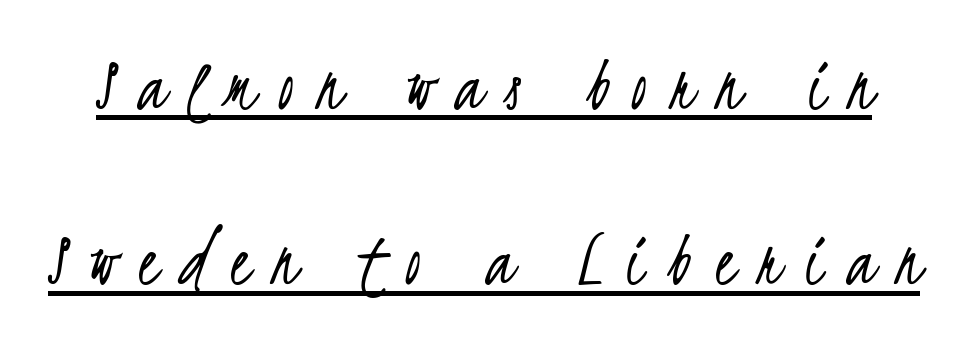
Q: Is the text bold? A: No.
Q: Is the typeface a serif or a sans-serif typeface? A: Sans-serif.
Q: Is the text underlined? A: Yes.
Q: Is the spacing between letters normal or unusually wide? A: Unusually wide.
Q: Is the spacing between lines tight, normal or loose? A: Loose.
Q: Width (condensed, normal, or wide)? A: Condensed.
Q: Stroke contrast? A: Low.
Q: x-height? A: Small.
Q: Monospaced? A: No.
